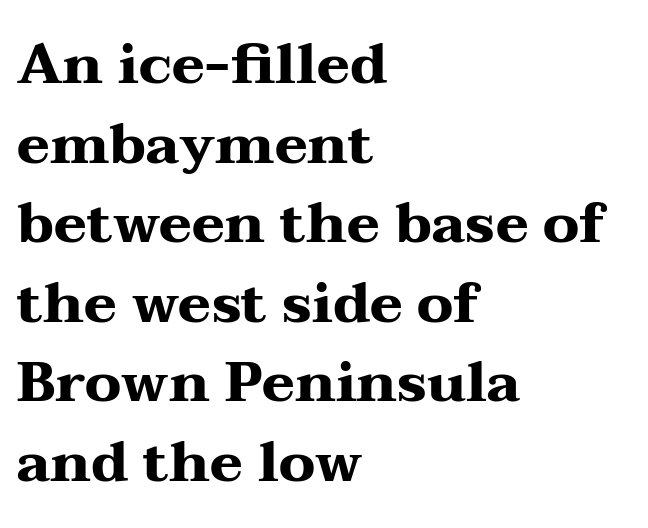
Q: Is the text bold? A: Yes.
Q: Is the text italic (slanted)? A: No, it is upright.
Q: Is the typeface a serif or a sans-serif typeface? A: Serif.
Q: Is the text underlined? A: No.
Q: How is the paragraph aligned? A: Left-aligned.
Q: Is the spacing between letters normal or unusually wide? A: Normal.
Q: Is the spacing between lines tight, normal or loose? A: Normal.
Q: Width (condensed, normal, or wide)? A: Wide.
Q: Stroke contrast? A: Medium.
Q: x-height? A: Medium.
Q: Monospaced? A: No.
